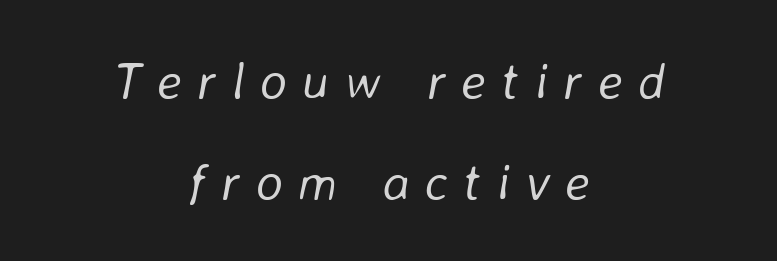
Q: Is the text bold? A: No.
Q: Is the text italic (slanted)? A: Yes, it leans right by about 8 degrees.
Q: Is the text underlined? A: No.
Q: How is the paragraph aligned? A: Centered.
Q: Is the spacing between letters normal or unusually wide? A: Unusually wide.
Q: Is the spacing between lines tight, normal or loose? A: Loose.
Q: Width (condensed, normal, or wide)? A: Normal.
Q: Stroke contrast? A: Low.
Q: x-height? A: Medium.
Q: Monospaced? A: No.
